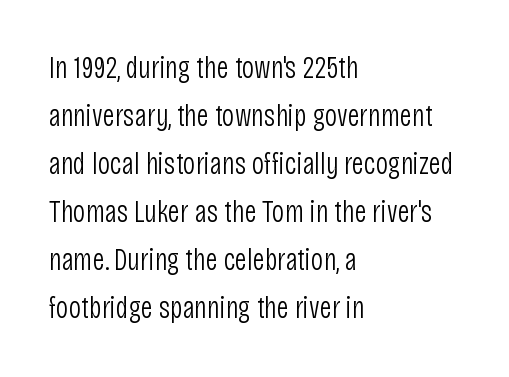
The image shows 31 px light, condensed sans-serif type, upright; set left-aligned, normal line spacing (1.55x), normal letter spacing, not underlined; low stroke contrast and a large x-height.
